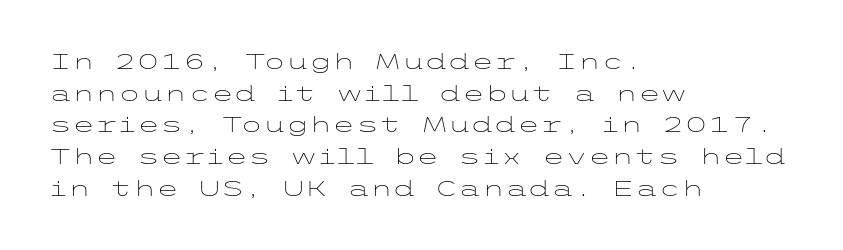
Q: Is the text bold? A: No.
Q: Is the text italic (slanted)? A: No, it is upright.
Q: Is the text underlined? A: No.
Q: How is the paragraph aligned? A: Left-aligned.
Q: Is the spacing between letters normal or unusually wide? A: Normal.
Q: Is the spacing between lines tight, normal or loose? A: Normal.
